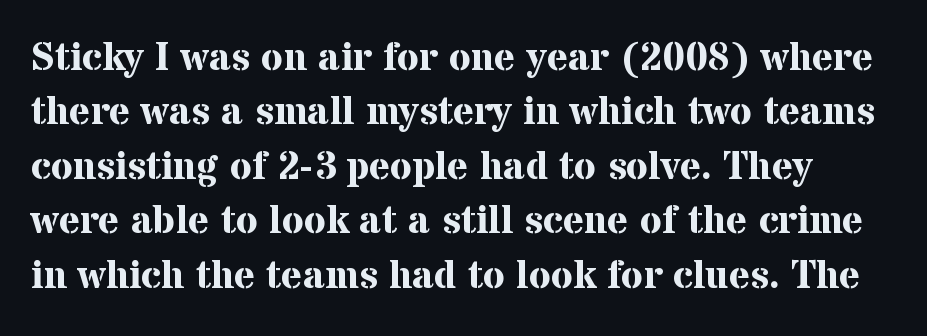
The image shows 40 px bold serif type, upright; set normal line spacing (1.36x), normal letter spacing, not underlined; medium stroke contrast and a medium x-height.
